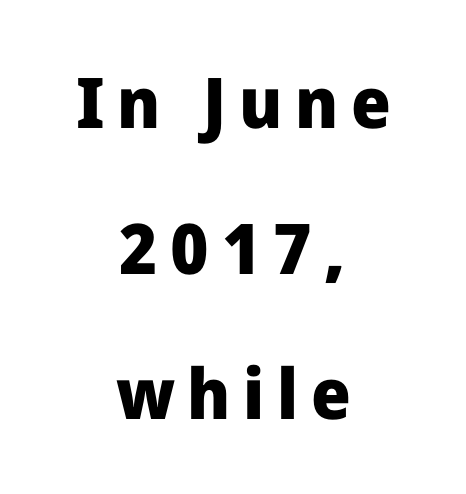
Q: Is the text bold? A: Yes.
Q: Is the text italic (slanted)? A: No, it is upright.
Q: Is the typeface a serif or a sans-serif typeface? A: Sans-serif.
Q: Is the text underlined? A: No.
Q: How is the paragraph aligned? A: Centered.
Q: Is the spacing between lines tight, normal or loose? A: Loose.
Q: Width (condensed, normal, or wide)? A: Normal.
Q: Stroke contrast? A: Low.
Q: x-height? A: Medium.
Q: Monospaced? A: No.
